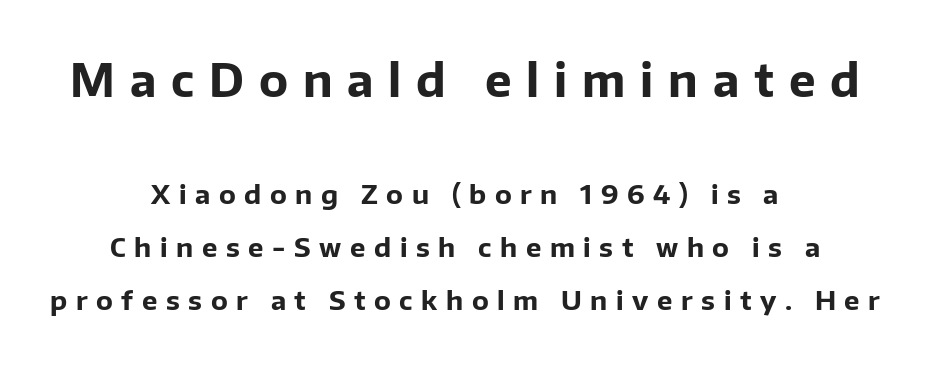
{"serif": "no", "italic": "no", "bold": "yes", "weight": "bold", "width": "normal", "stroke_contrast": "low", "x_height": "medium", "monospaced": "no", "underline": "no", "align": "center", "line_spacing": "loose", "line_spacing_ratio": 2.03, "letter_spacing": "wide", "letter_spacing_em": 0.33, "larger_block": "first", "size_ratio": 1.73, "glyph_px": 45}
